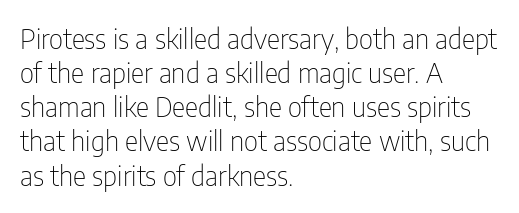
Q: Is the text bold? A: No.
Q: Is the text italic (slanted)? A: No, it is upright.
Q: Is the typeface a serif or a sans-serif typeface? A: Sans-serif.
Q: Is the text underlined? A: No.
Q: How is the paragraph aligned? A: Left-aligned.
Q: Is the spacing between letters normal or unusually wide? A: Normal.
Q: Width (condensed, normal, or wide)? A: Condensed.
Q: Stroke contrast? A: Low.
Q: x-height? A: Medium.
Q: Monospaced? A: No.
